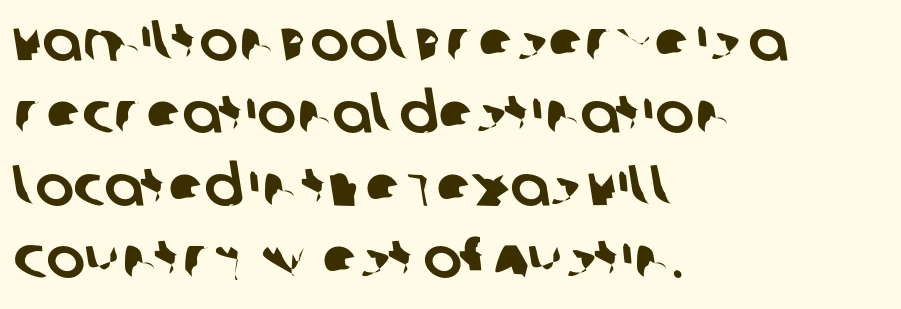
Q: Is the typeface a serif or a sans-serif typeface? A: Sans-serif.
Q: Is the text underlined? A: No.
Q: How is the paragraph aligned? A: Left-aligned.
Q: Is the spacing between letters normal or unusually wide? A: Normal.
Q: Is the spacing between lines tight, normal or loose? A: Normal.
Q: Width (condensed, normal, or wide)? A: Normal.
Q: Stroke contrast? A: Low.
Q: x-height? A: Large.
Q: Monospaced? A: No.
